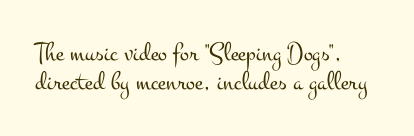
In terms of letterspacing, this is plain default setting. The line-height multiplier appears low, near solid setting. Bare-footed words on every line. If you drew a ruler down the left edge, every line would touch it.
